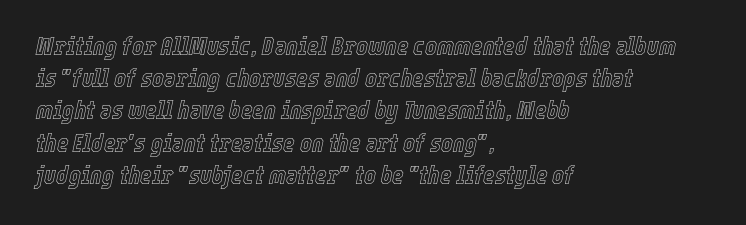
The paragraph has a hard left edge and a soft right edge. The type is set solid horizontally, with unmodified tracking. Yep, that's italic — everything's leaning. Type without underlining. This block has exactly the height ordinary leading produces.
